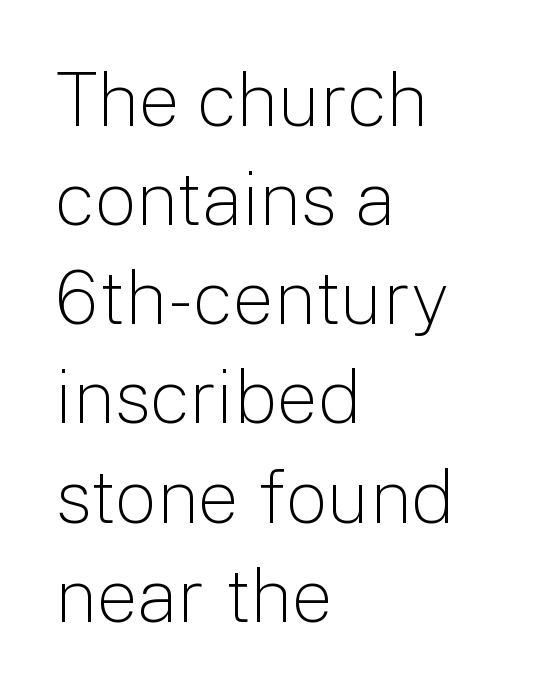
Beneath every word, the page is bare. The rendering anchors every line to the left-hand side. How would I describe the line gaps? Plain and ordinary. In terms of letterspacing, this is plain default setting. A typesetter would mark this as roman, not italic. The face used here is proportionally spaced, like ordinary book or web type.
